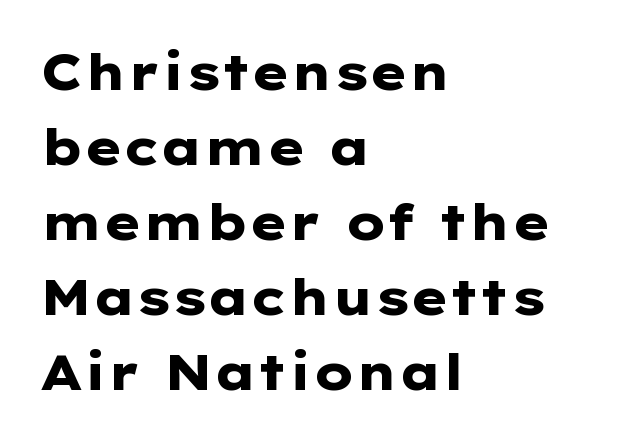
{"serif": "no", "italic": "no", "bold": "yes", "weight": "heavy", "width": "wide", "stroke_contrast": "low", "x_height": "medium", "monospaced": "no", "underline": "no", "align": "left", "line_spacing": "normal", "line_spacing_ratio": 1.5, "letter_spacing": "normal", "letter_spacing_em": 0.0, "glyph_px": 50}
